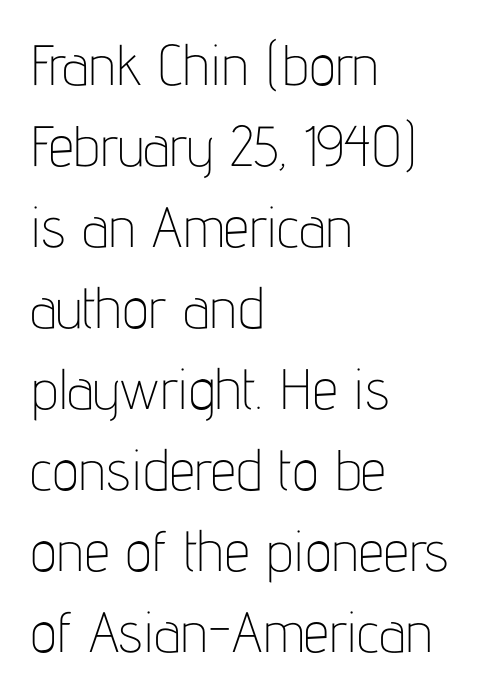
The letterforms sit shoulder to shoulder at normal distance. No italicization has been applied; the sample stays upright. To sum up the face: it is a sans, with no serifs. The designer left line spacing at the default. No chunkiness to these letters — they're not bold.
